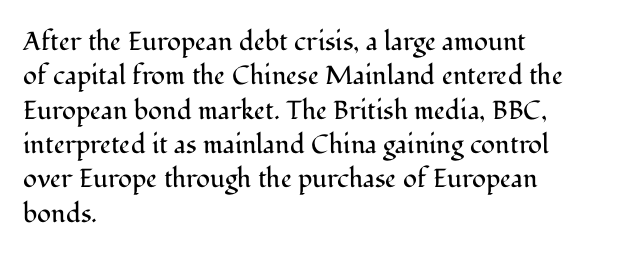
{"italic": "no", "bold": "no", "underline": "no", "align": "left", "line_spacing": "normal", "line_spacing_ratio": 1.32, "letter_spacing": "normal", "letter_spacing_em": 0.0, "glyph_px": 26}
